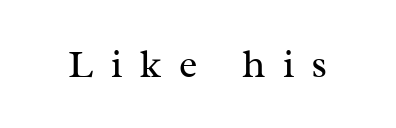
The image shows 39 px regular-weight serif type, upright; set unusually wide letter spacing (+0.45 em), not underlined; medium stroke contrast and a medium x-height.
